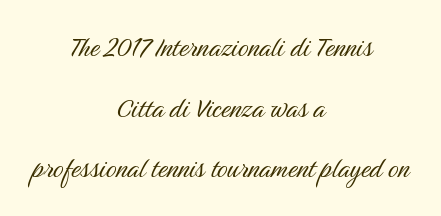
Q: Is the text bold? A: No.
Q: Is the text italic (slanted)? A: Yes.
Q: Is the typeface a serif or a sans-serif typeface? A: Sans-serif.
Q: Is the text underlined? A: No.
Q: How is the paragraph aligned? A: Centered.
Q: Is the spacing between letters normal or unusually wide? A: Normal.
Q: Width (condensed, normal, or wide)? A: Condensed.
Q: Stroke contrast? A: Medium.
Q: x-height? A: Medium.
Q: Monospaced? A: No.
